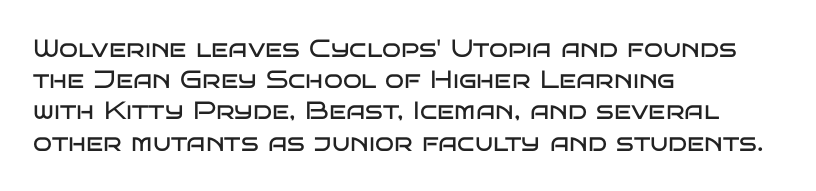
Q: Is the text bold? A: No.
Q: Is the text italic (slanted)? A: No, it is upright.
Q: Is the text underlined? A: No.
Q: How is the paragraph aligned? A: Left-aligned.
Q: Is the spacing between letters normal or unusually wide? A: Normal.
Q: Is the spacing between lines tight, normal or loose? A: Normal.
